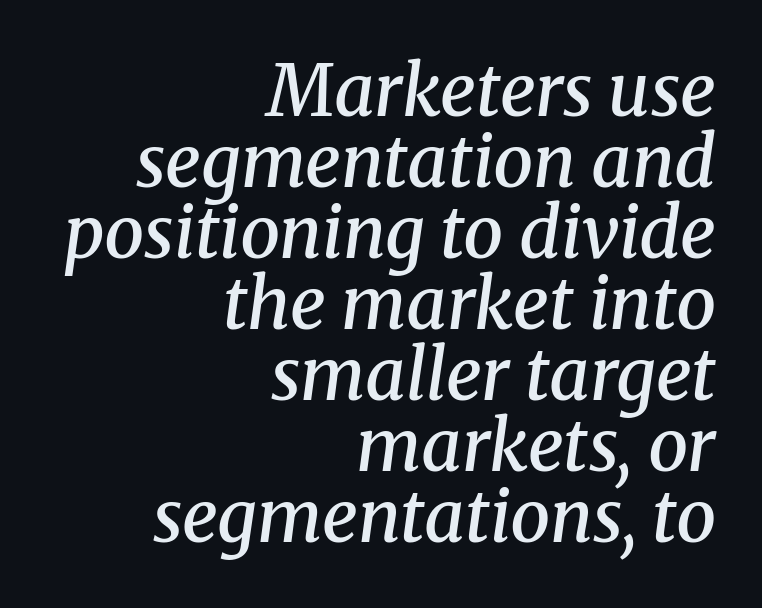
Q: Is the text bold? A: Semi-bold.
Q: Is the text italic (slanted)? A: Yes, it leans right by about 8 degrees.
Q: Is the typeface a serif or a sans-serif typeface? A: Serif.
Q: Is the text underlined? A: No.
Q: How is the paragraph aligned? A: Right-aligned.
Q: Is the spacing between letters normal or unusually wide? A: Normal.
Q: Is the spacing between lines tight, normal or loose? A: Tight.
Q: Width (condensed, normal, or wide)? A: Normal.
Q: Stroke contrast? A: Medium.
Q: x-height? A: Medium.
Q: Monospaced? A: No.
